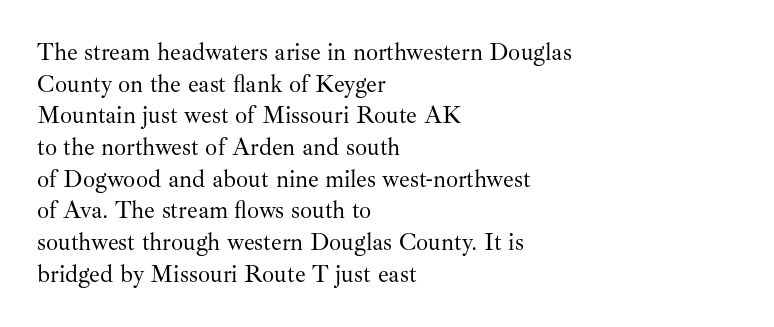
Leftover space on each line is placed entirely after the last word. The typesetting does not lean heavy: it is not bold. Honestly, the letter spacing is just normal — you wouldn't notice it. Underline: absent. If you drew a line through each stem, it would be perfectly vertical.
